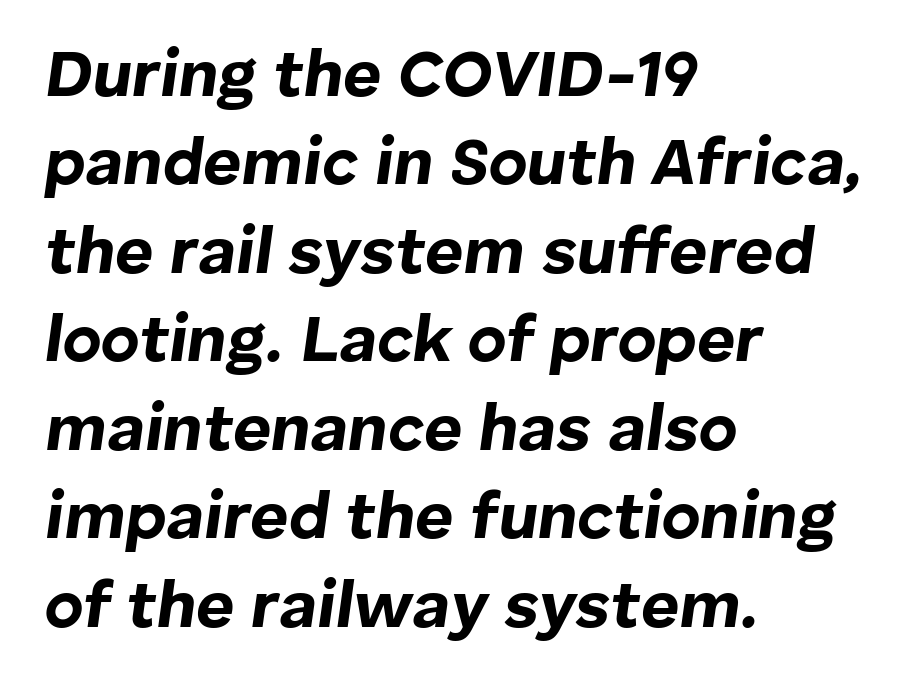
Underlining? Definitely not there. Chunky letters — that's bold for sure. Notice how the passage keeps a crisp vertical edge on the left only. This sample uses an oblique cut, with every glyph tilted off the vertical.
